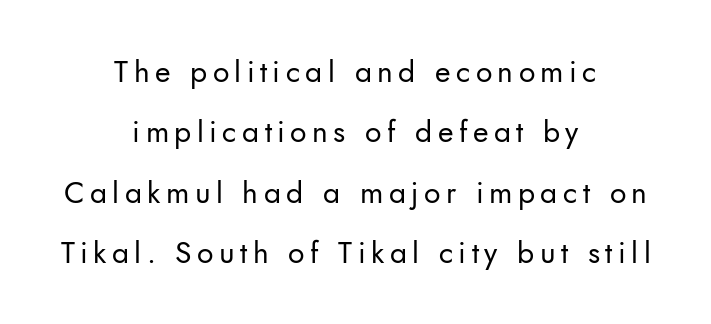
{"serif": "no", "italic": "no", "bold": "no", "weight": "regular", "width": "normal", "stroke_contrast": "low", "x_height": "small", "monospaced": "no", "underline": "no", "align": "center", "line_spacing": "loose", "line_spacing_ratio": 2.01, "glyph_px": 30}
